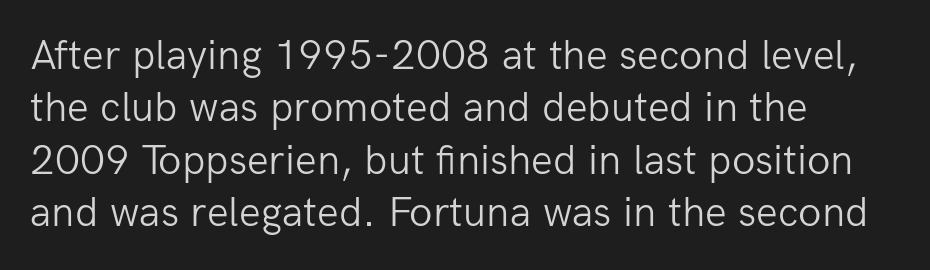
{"serif": "no", "italic": "no", "bold": "no", "weight": "light", "width": "normal", "stroke_contrast": "low", "x_height": "medium", "monospaced": "no", "underline": "no", "align": "left", "line_spacing_ratio": 1.22, "letter_spacing": "normal", "letter_spacing_em": 0.0, "glyph_px": 43}
